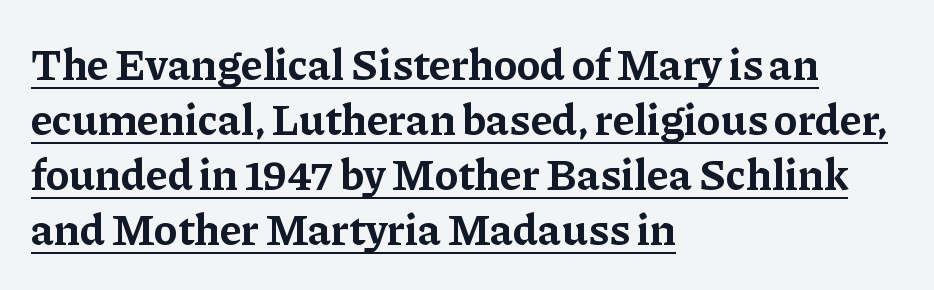
{"serif": "yes", "italic": "no", "bold": "yes", "weight": "bold", "width": "normal", "stroke_contrast": "low", "x_height": "medium", "monospaced": "no", "underline": "yes", "align": "left", "line_spacing": "normal", "line_spacing_ratio": 1.25, "letter_spacing": "normal", "letter_spacing_em": 0.0, "glyph_px": 44}
